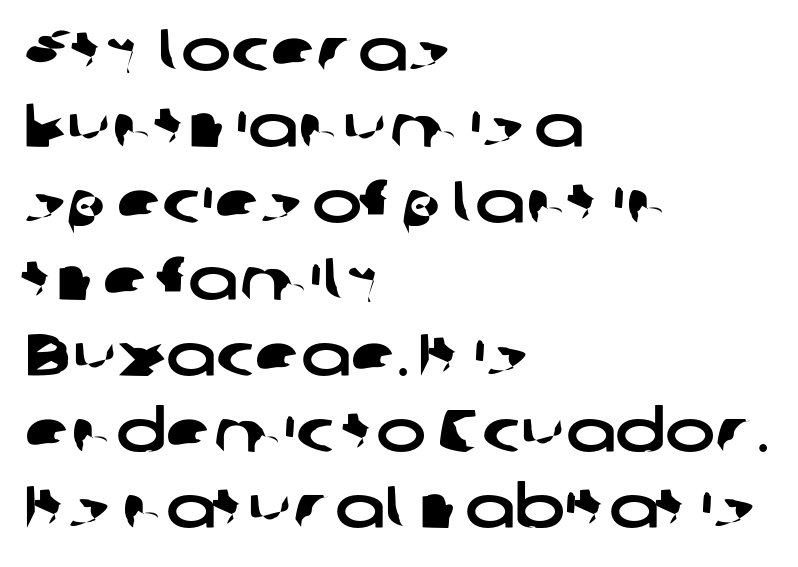
The rendering uses a moderate line-height, typical for paragraphs. The rendering anchors every line to the left-hand side. A typesetter would call this proportional, since set widths differ per character. What kind of face is this? One without serifs — a sans. Look at the tracking — it's just the regular setting, nothing added. The baseline area is clear.
